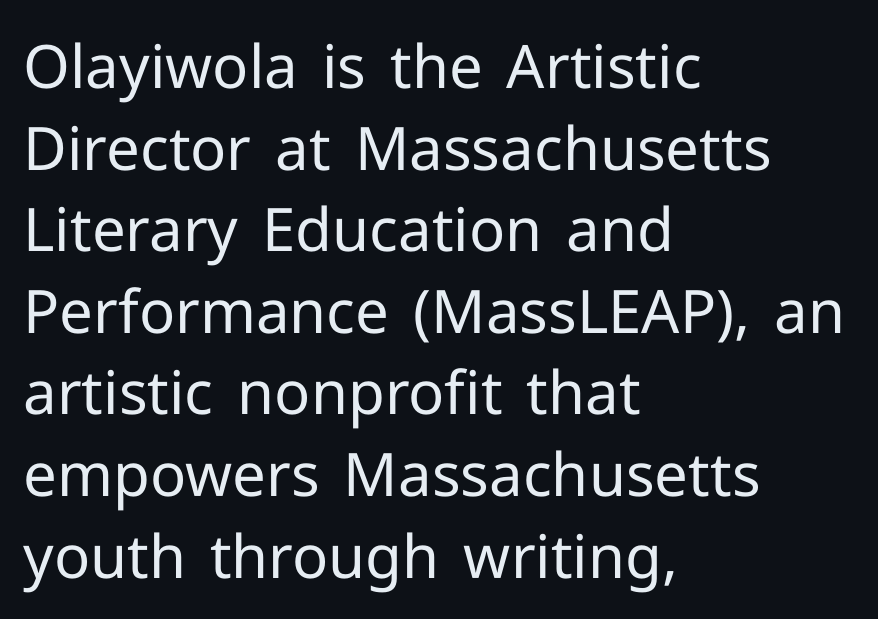
{"serif": "no", "italic": "no", "bold": "no", "weight": "regular", "width": "normal", "stroke_contrast": "low", "x_height": "medium", "monospaced": "no", "underline": "no", "align": "left", "line_spacing": "normal", "line_spacing_ratio": 1.36, "letter_spacing": "normal", "letter_spacing_em": 0.0, "glyph_px": 60}
